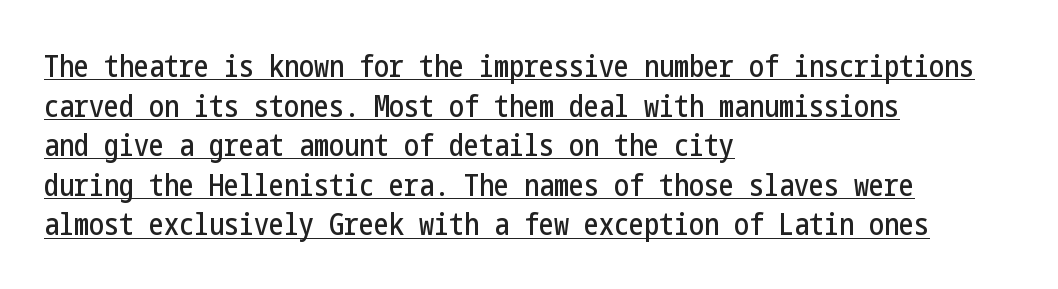
The image shows 30 px condensed sans-serif type, upright; set left-aligned, normal line spacing (1.32x), normal letter spacing, underlined; low stroke contrast and a medium x-height.
